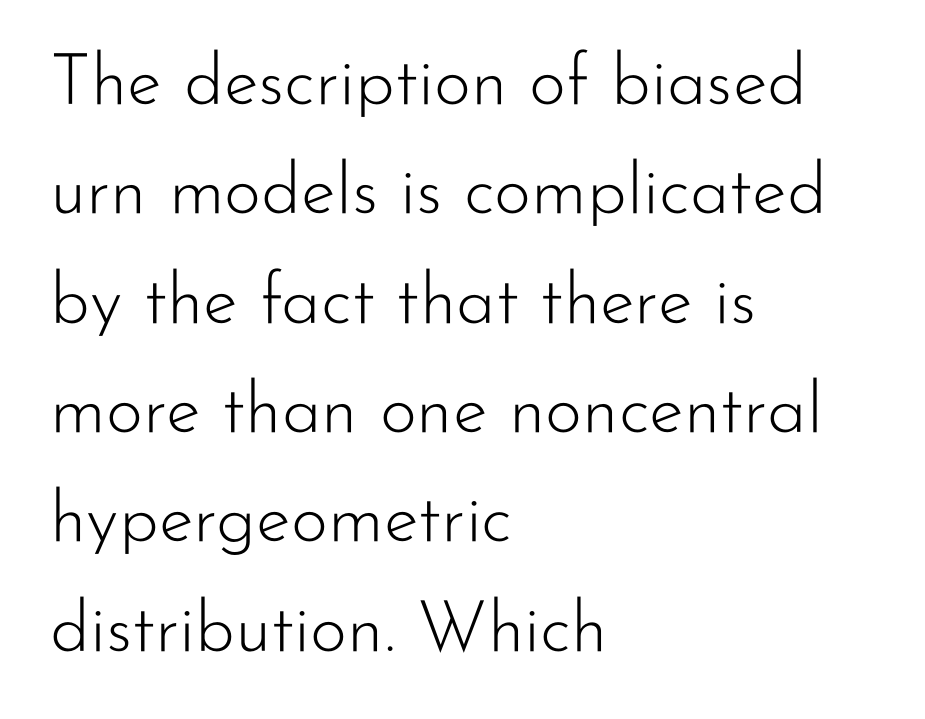
{"serif": "no", "italic": "no", "bold": "no", "weight": "light", "width": "normal", "stroke_contrast": "low", "x_height": "small", "monospaced": "no", "underline": "no", "align": "left", "line_spacing": "normal", "line_spacing_ratio": 1.54, "letter_spacing": "normal", "letter_spacing_em": 0.0, "glyph_px": 71}
